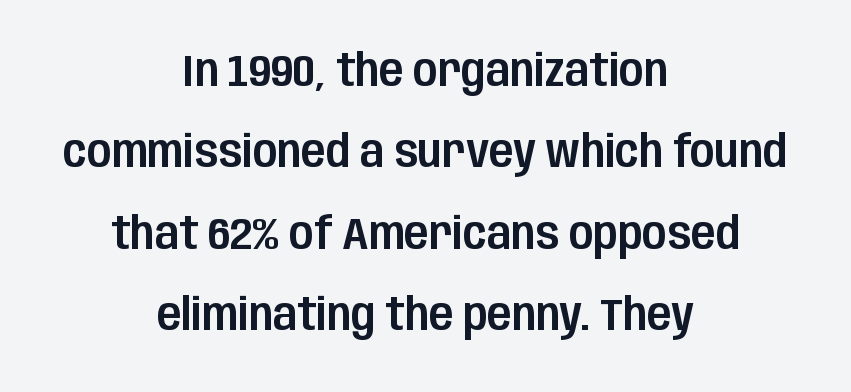
{"serif": "no", "italic": "no", "width": "condensed", "stroke_contrast": "low", "x_height": "large", "monospaced": "no", "underline": "no", "align": "center", "line_spacing_ratio": 1.81, "letter_spacing": "normal", "letter_spacing_em": 0.0, "glyph_px": 45}
